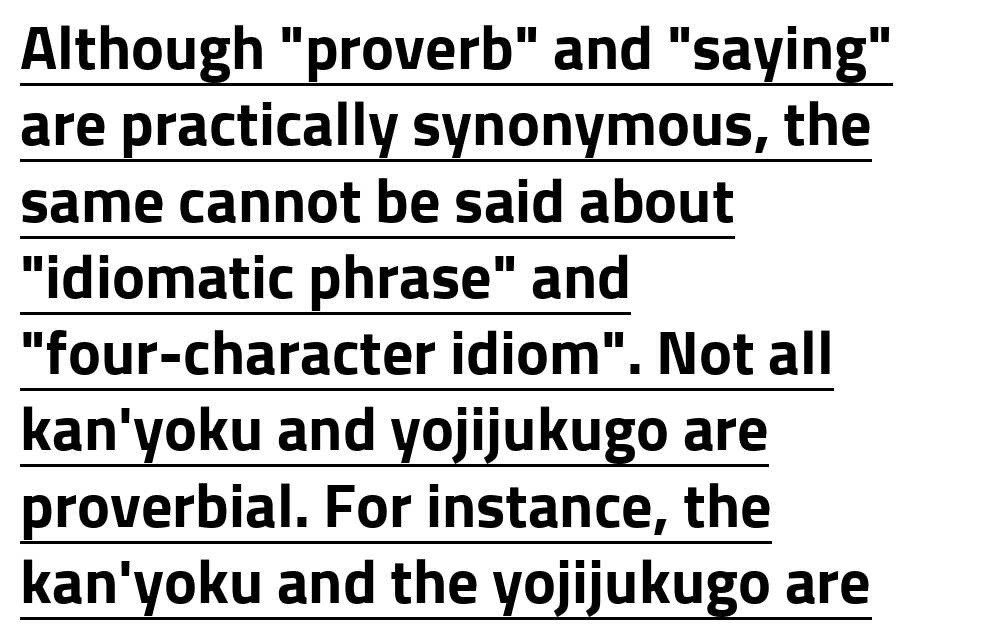
The image shows 62 px bold sans-serif type, upright; set left-aligned, line spacing 1.23x, normal letter spacing, underlined; low stroke contrast and a medium x-height.
